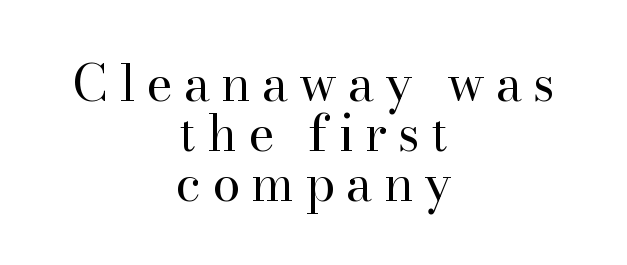
Q: Is the text bold? A: No.
Q: Is the text italic (slanted)? A: No, it is upright.
Q: Is the typeface a serif or a sans-serif typeface? A: Serif.
Q: Is the text underlined? A: No.
Q: How is the paragraph aligned? A: Centered.
Q: Is the spacing between letters normal or unusually wide? A: Unusually wide.
Q: Is the spacing between lines tight, normal or loose? A: Tight.
Q: Width (condensed, normal, or wide)? A: Normal.
Q: Stroke contrast? A: High.
Q: x-height? A: Small.
Q: Monospaced? A: No.
